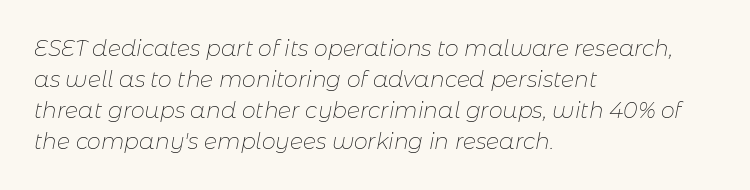
Q: Is the text bold? A: No.
Q: Is the text italic (slanted)? A: Yes, it leans right by about 11 degrees.
Q: Is the text underlined? A: No.
Q: How is the paragraph aligned? A: Left-aligned.
Q: Is the spacing between letters normal or unusually wide? A: Normal.
Q: Is the spacing between lines tight, normal or loose? A: Normal.
